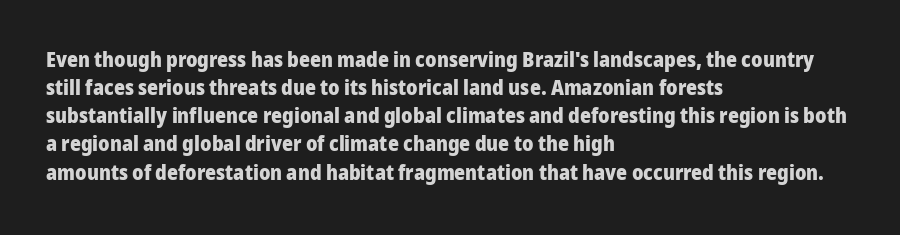
Q: Is the text bold? A: Yes.
Q: Is the text italic (slanted)? A: No, it is upright.
Q: Is the text underlined? A: No.
Q: How is the paragraph aligned? A: Left-aligned.
Q: Is the spacing between letters normal or unusually wide? A: Normal.
Q: Is the spacing between lines tight, normal or loose? A: Normal.
